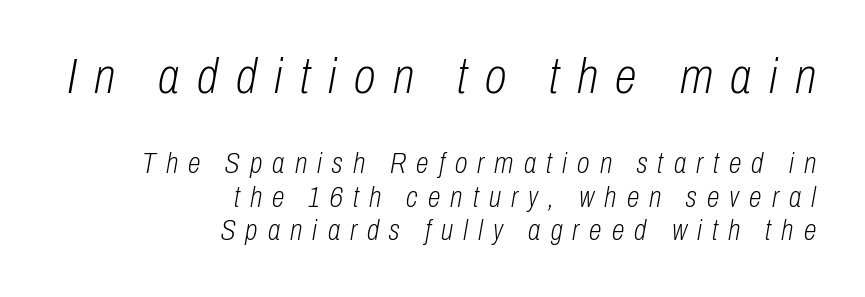
Type size steps down from the first block to the second. Is this a fixed-width face? No — the glyphs have proportional, varying widths. The strokes carry an ordinary text weight at most. This sample uses an oblique cut, with every glyph tilted off the vertical.
